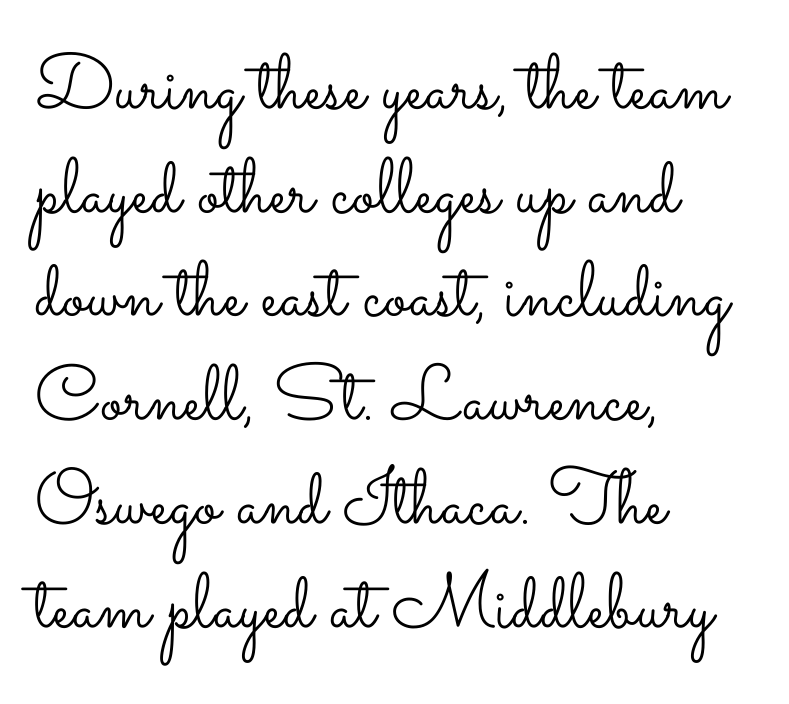
The image shows 78 px light, wide type; set left-aligned, normal line spacing (1.33x), normal letter spacing, not underlined; low stroke contrast and a small x-height.
